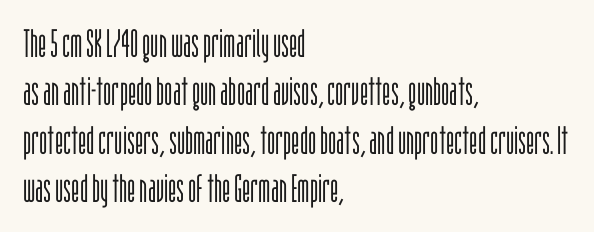
The image shows 39 px light, condensed sans-serif type, upright; set left-aligned, line spacing 1.24x, normal letter spacing, not underlined; low stroke contrast and a large x-height.
